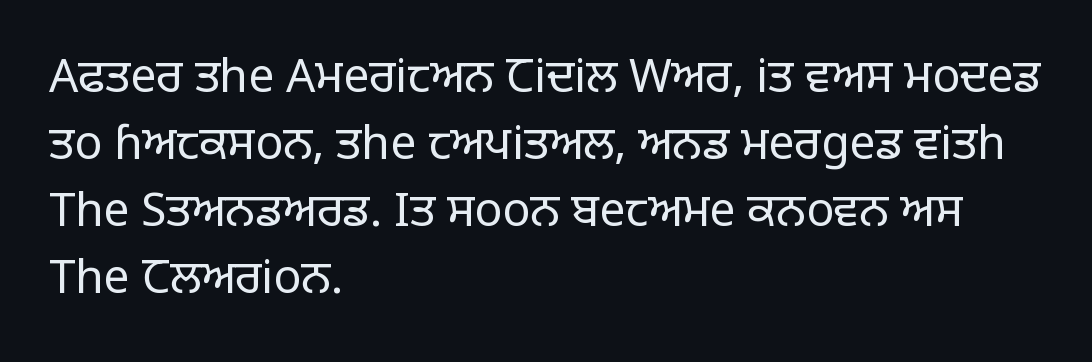
{"serif": "no", "italic": "no", "bold": "no", "weight": "regular", "width": "normal", "stroke_contrast": "low", "x_height": "large", "monospaced": "no", "underline": "no", "align": "left", "line_spacing": "normal", "line_spacing_ratio": 1.46, "letter_spacing": "normal", "letter_spacing_em": 0.0, "glyph_px": 46}
